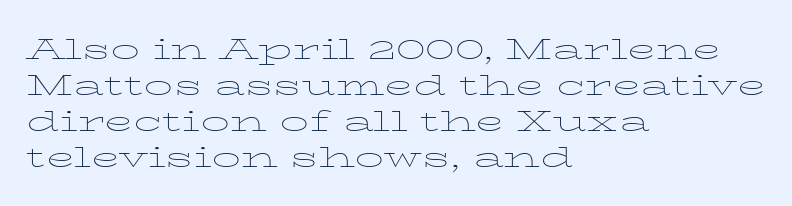
{"serif": "yes", "italic": "no", "bold": "no", "weight": "thin", "width": "wide", "stroke_contrast": "low", "x_height": "medium", "monospaced": "no", "underline": "no", "align": "left", "line_spacing_ratio": 1.24, "letter_spacing": "normal", "letter_spacing_em": 0.0, "glyph_px": 29}
